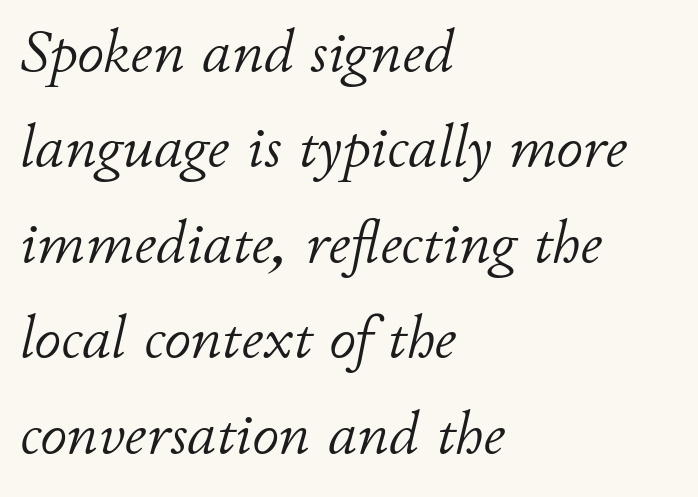
The image shows 60 px light type, italic (leaning right); set left-aligned, normal line spacing (1.59x), normal letter spacing, not underlined; low stroke contrast and a small x-height.
